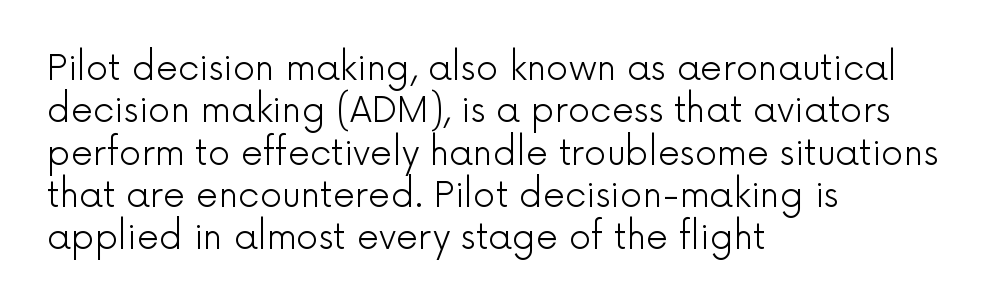
Does the lettering tilt? It doesn't — this is upright. Horizontal alignment here is leftward, the default for most running prose. Counters stay open thanks to moderate or lighter strokes. The glyphs in this specimen are sans serif.
